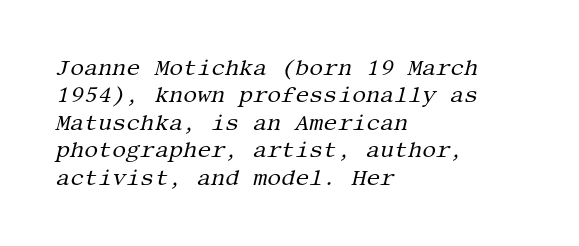
{"italic": "yes", "lean": "right", "slant_degrees": 13, "bold": "no", "underline": "no", "align": "left", "line_spacing": "normal", "line_spacing_ratio": 1.25, "letter_spacing": "normal", "letter_spacing_em": 0.0, "glyph_px": 22}
